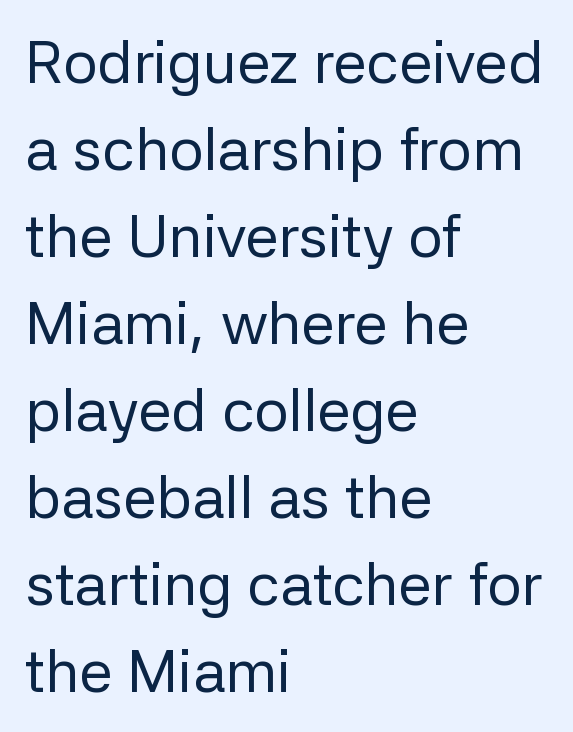
{"serif": "no", "italic": "no", "bold": "no", "weight": "regular", "width": "normal", "stroke_contrast": "low", "x_height": "medium", "monospaced": "no", "underline": "no", "align": "left", "line_spacing": "normal", "line_spacing_ratio": 1.45, "letter_spacing": "normal", "letter_spacing_em": 0.0, "glyph_px": 60}
